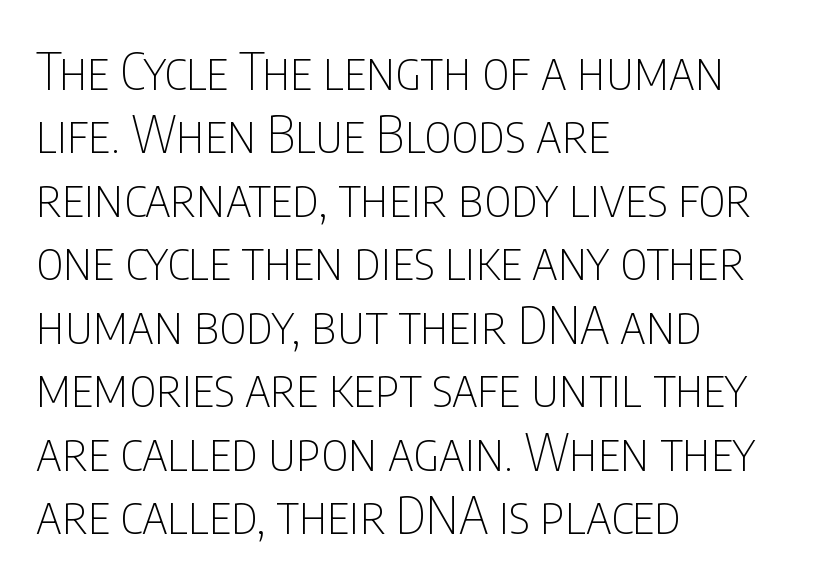
Q: Is the text bold? A: No.
Q: Is the text italic (slanted)? A: No, it is upright.
Q: Is the typeface a serif or a sans-serif typeface? A: Sans-serif.
Q: Is the text underlined? A: No.
Q: How is the paragraph aligned? A: Left-aligned.
Q: Is the spacing between letters normal or unusually wide? A: Normal.
Q: Width (condensed, normal, or wide)? A: Condensed.
Q: Stroke contrast? A: Low.
Q: x-height? A: Large.
Q: Monospaced? A: No.
